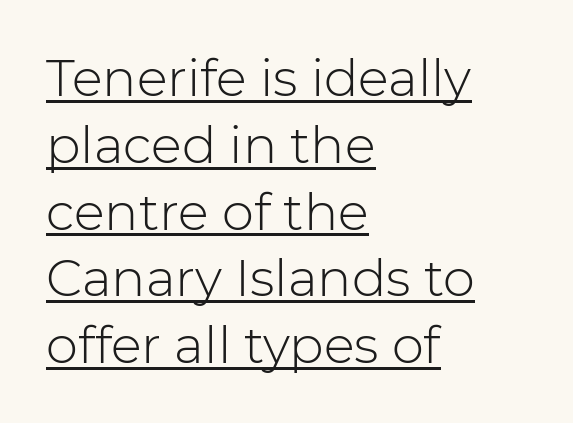
Q: Is the text bold? A: No.
Q: Is the text italic (slanted)? A: No, it is upright.
Q: Is the typeface a serif or a sans-serif typeface? A: Sans-serif.
Q: Is the text underlined? A: Yes.
Q: How is the paragraph aligned? A: Left-aligned.
Q: Is the spacing between letters normal or unusually wide? A: Normal.
Q: Is the spacing between lines tight, normal or loose? A: Normal.
Q: Width (condensed, normal, or wide)? A: Normal.
Q: Stroke contrast? A: Low.
Q: x-height? A: Medium.
Q: Monospaced? A: No.
